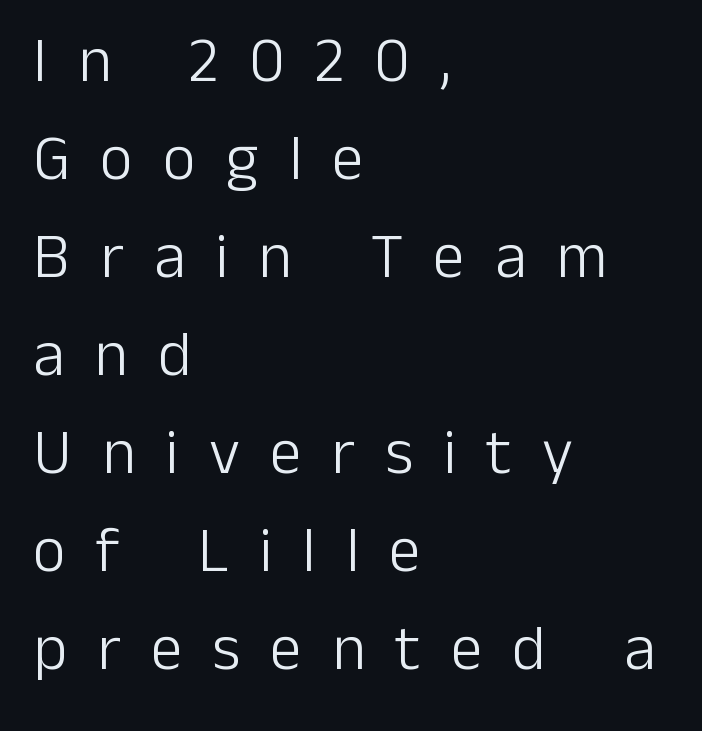
Q: Is the text bold? A: No.
Q: Is the text italic (slanted)? A: No, it is upright.
Q: Is the typeface a serif or a sans-serif typeface? A: Sans-serif.
Q: Is the text underlined? A: No.
Q: How is the paragraph aligned? A: Left-aligned.
Q: Is the spacing between letters normal or unusually wide? A: Unusually wide.
Q: Is the spacing between lines tight, normal or loose? A: Normal.
Q: Width (condensed, normal, or wide)? A: Normal.
Q: Stroke contrast? A: Low.
Q: x-height? A: Medium.
Q: Monospaced? A: No.
